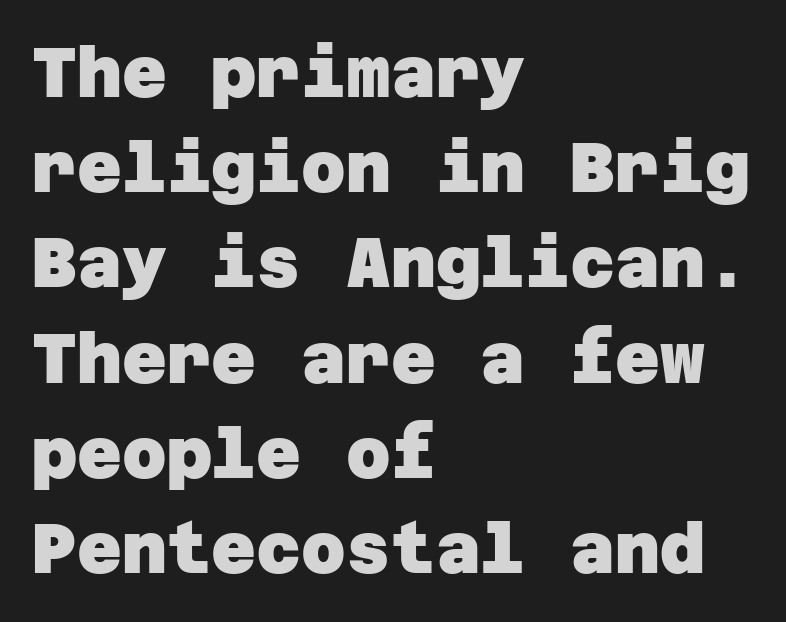
The image shows 69 px heavy sans-serif type; set left-aligned, normal line spacing (1.38x), normal letter spacing, not underlined; low stroke contrast and a large x-height.
